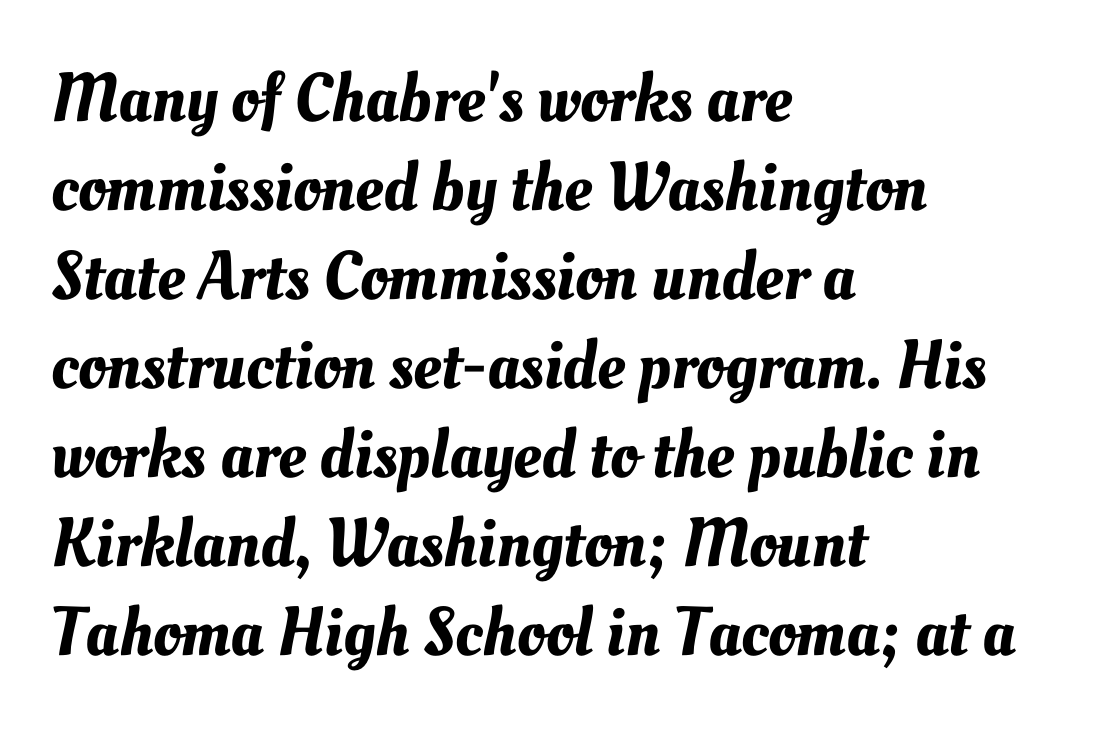
The image shows 69 px text type; set left-aligned, normal line spacing (1.29x), normal letter spacing, not underlined; medium stroke contrast and a small x-height.
